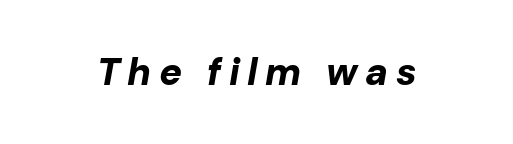
The letters are slanted; this is an italic face. Bare-footed words on every line. The letterforms stand isolated, each surrounded by extra space. Pretty heavy lettering here — definitely bold.
